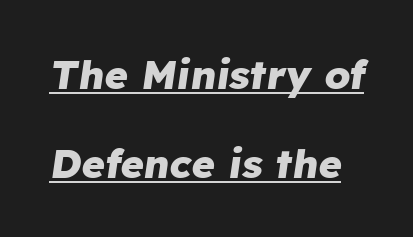
The image shows 40 px heavy type, italic (leaning right); set loose line spacing (2.22x), normal letter spacing, underlined; low stroke contrast and a medium x-height.
